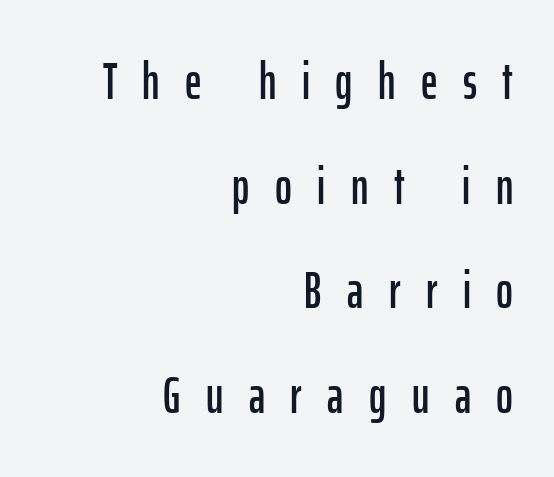
{"serif": "no", "italic": "no", "width": "condensed", "stroke_contrast": "low", "x_height": "medium", "monospaced": "no", "underline": "no", "align": "right", "line_spacing": "loose", "line_spacing_ratio": 2.05, "letter_spacing": "wide", "letter_spacing_em": 0.5, "glyph_px": 51}
